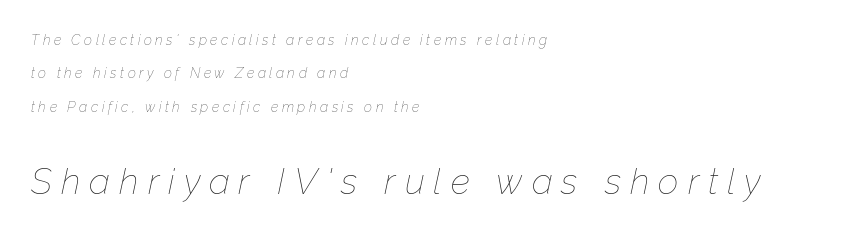
Q: Is the text bold? A: No.
Q: Is the text italic (slanted)? A: Yes, it leans right by about 12 degrees.
Q: Is the text underlined? A: No.
Q: How is the paragraph aligned? A: Left-aligned.
Q: Is the spacing between letters normal or unusually wide? A: Unusually wide.
Q: Is the spacing between lines tight, normal or loose? A: Loose.
Q: Which block of text is set in a larger size, the first (top) or the second (bottom)? A: The second (bottom) one.
Q: Width (condensed, normal, or wide)? A: Normal.
Q: Stroke contrast? A: Low.
Q: x-height? A: Medium.
Q: Monospaced? A: No.
